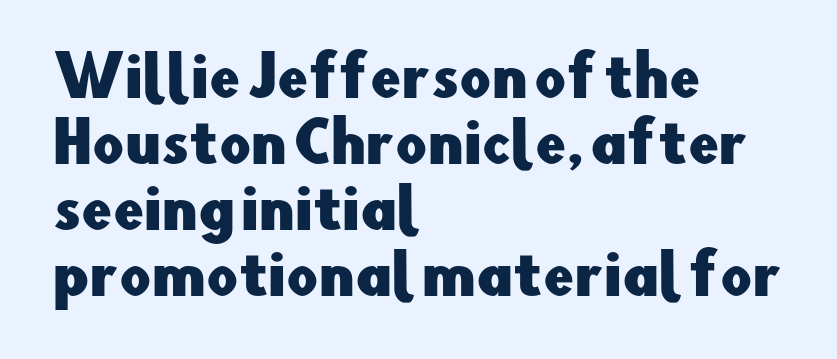
The image shows 55 px sans-serif type, upright; set left-aligned, line spacing 1.2x, normal letter spacing, not underlined; low stroke contrast and a small x-height.
